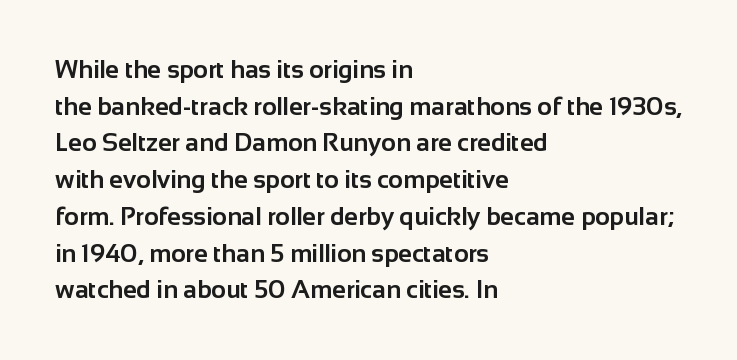
The image shows 25 px bold type, upright; set left-aligned, normal line spacing (1.47x), normal letter spacing, not underlined.
